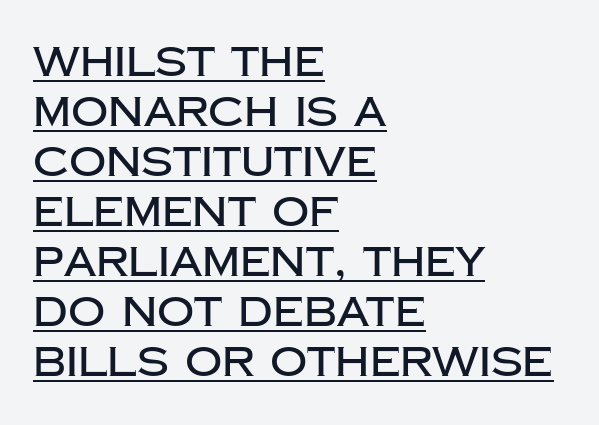
Q: Is the text italic (slanted)? A: No, it is upright.
Q: Is the typeface a serif or a sans-serif typeface? A: Sans-serif.
Q: Is the text underlined? A: Yes.
Q: How is the paragraph aligned? A: Left-aligned.
Q: Is the spacing between letters normal or unusually wide? A: Normal.
Q: Width (condensed, normal, or wide)? A: Normal.
Q: Stroke contrast? A: Low.
Q: x-height? A: Large.
Q: Monospaced? A: No.
